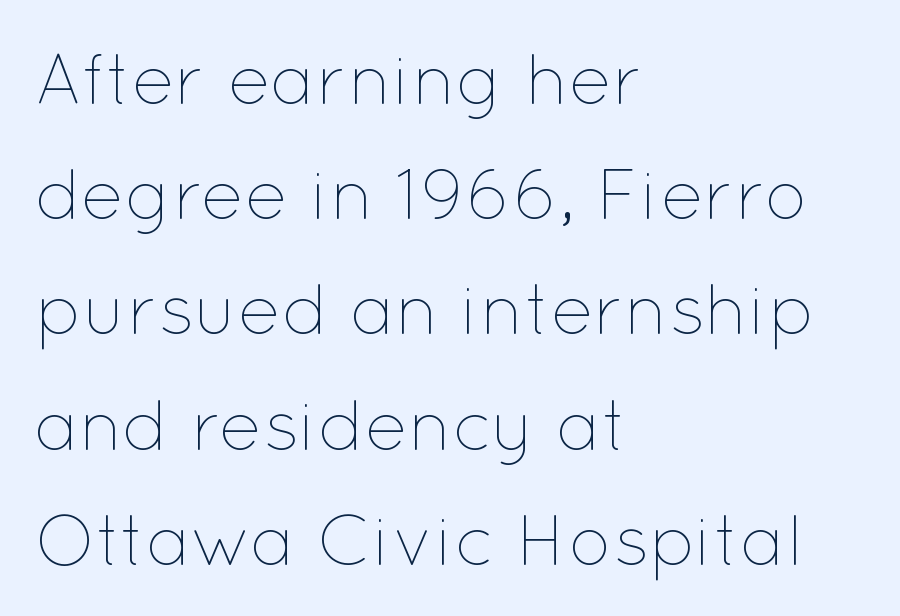
The image shows 72 px thin type, upright; set left-aligned, normal line spacing (1.6x), normal letter spacing, not underlined; low stroke contrast and a medium x-height.
